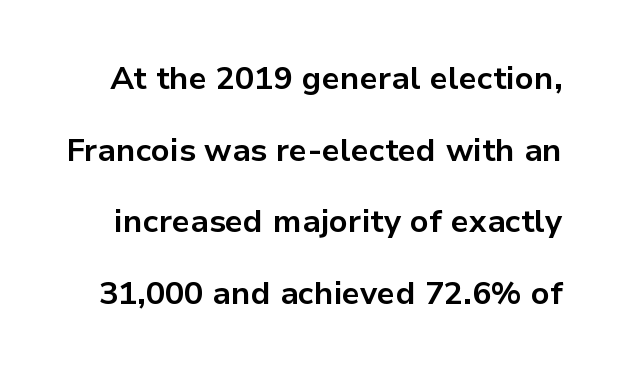
The image shows 32 px bold sans-serif type, upright; set loose line spacing (2.24x), normal letter spacing, not underlined; low stroke contrast and a medium x-height.
